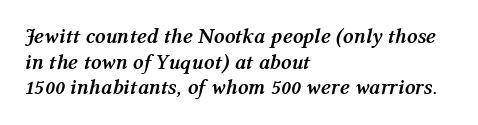
{"italic": "yes", "lean": "right", "slant_degrees": 12, "bold": "yes", "underline": "no", "align": "left", "line_spacing_ratio": 1.22, "letter_spacing": "normal", "letter_spacing_em": 0.0, "glyph_px": 21}
